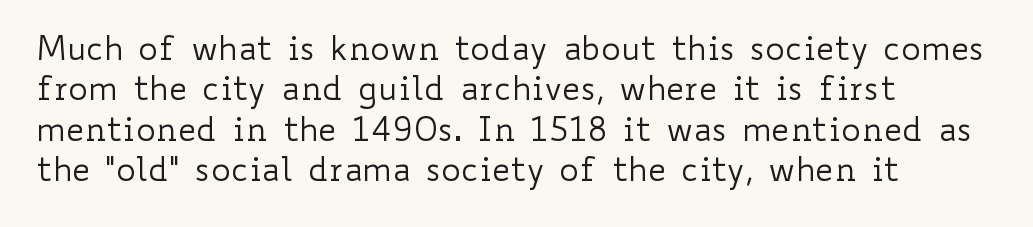
The typesetting does not lean heavy: it is not bold. Tracking value appears to be zero — textbook default spacing. Upright lettering throughout. A bare baseline throughout the passage. Each letter keeps its own natural width here, so spacing adapts to shape. If you drew a ruler down the left edge, every line would touch it.
